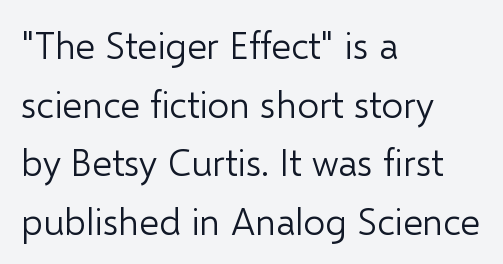
{"serif": "no", "italic": "no", "bold": "no", "weight": "light", "width": "normal", "stroke_contrast": "low", "x_height": "medium", "monospaced": "no", "underline": "no", "align": "left", "line_spacing": "normal", "line_spacing_ratio": 1.54, "letter_spacing": "normal", "letter_spacing_em": 0.0, "glyph_px": 38}
